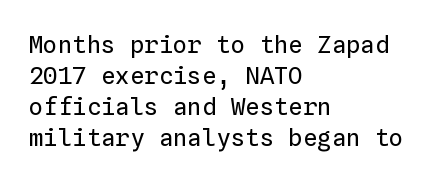
The image shows 24 px text type, upright; set left-aligned, normal line spacing (1.29x), normal letter spacing, not underlined.
